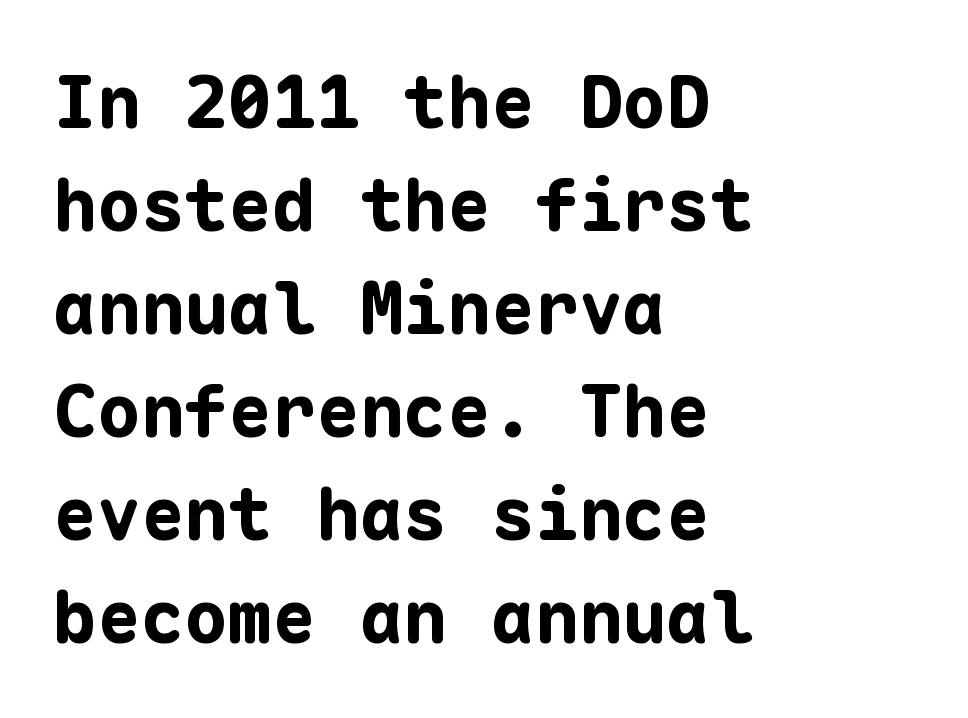
This rendering employs a face without finishing strokes, i.e., a sans-serif. Standard letterfit; no display-style spreading of the glyphs. Monospaced: the letters line up in strict vertical columns. Check the space under the baseline: it is left empty. Rows of type keep a routine distance in the vertical direction. This is heavy type, rendered in bold.
